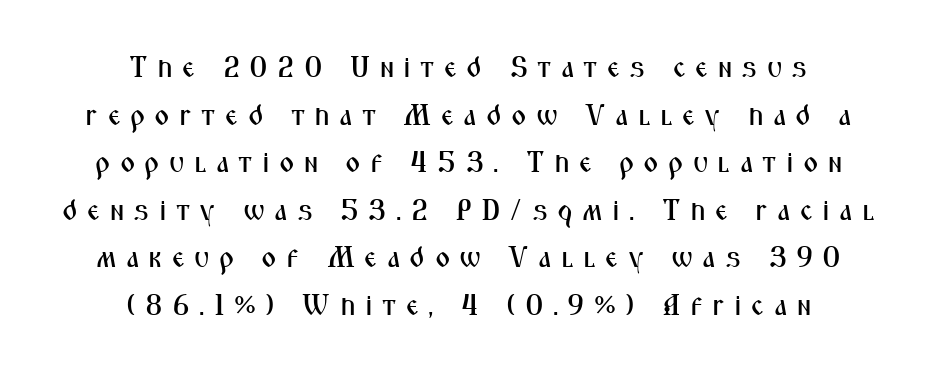
{"serif": "no", "italic": "no", "width": "condensed", "stroke_contrast": "medium", "x_height": "medium", "monospaced": "no", "underline": "no", "align": "center", "line_spacing": "normal", "line_spacing_ratio": 1.64, "letter_spacing": "wide", "letter_spacing_em": 0.32, "glyph_px": 29}
